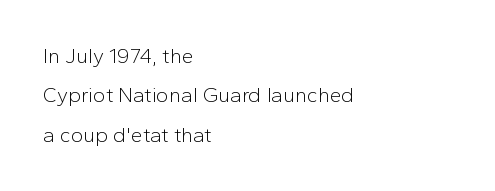
There is no visible air inserted between adjacent glyphs. Summary of weight: not heavy and not bold. The paragraph shown leans on its left margin. The letters stand upright; this is a roman face.
